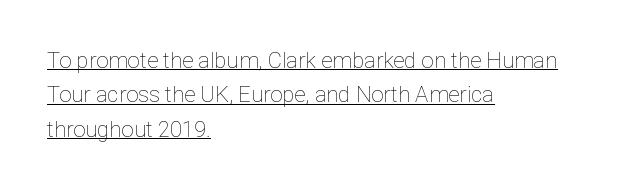
Q: Is the text bold? A: No.
Q: Is the text italic (slanted)? A: No, it is upright.
Q: Is the text underlined? A: Yes.
Q: How is the paragraph aligned? A: Left-aligned.
Q: Is the spacing between letters normal or unusually wide? A: Normal.
Q: Is the spacing between lines tight, normal or loose? A: Normal.
